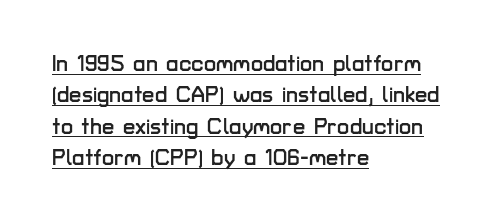
Rows of type keep a routine distance in the vertical direction. Typeset ragged right — the left edge is the straight one. The rendered words wear a rule along their underside. The rendering keeps characters at their native spacing.
